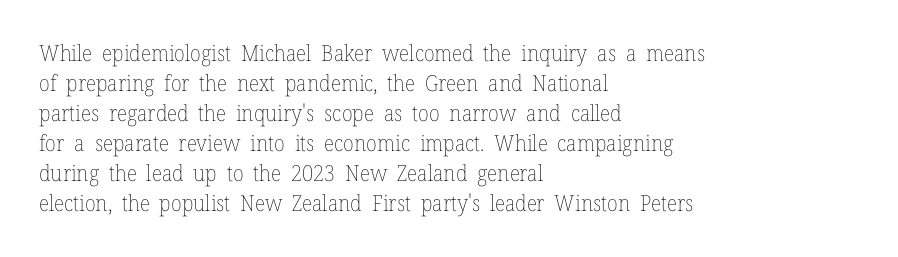
Reading down the column, the eye jumps a familiar distance to each next line. Left-aligned paragraph, ragged on the right. Check under the words: just untouched page. Nope, not italic — everything's standing straight.
